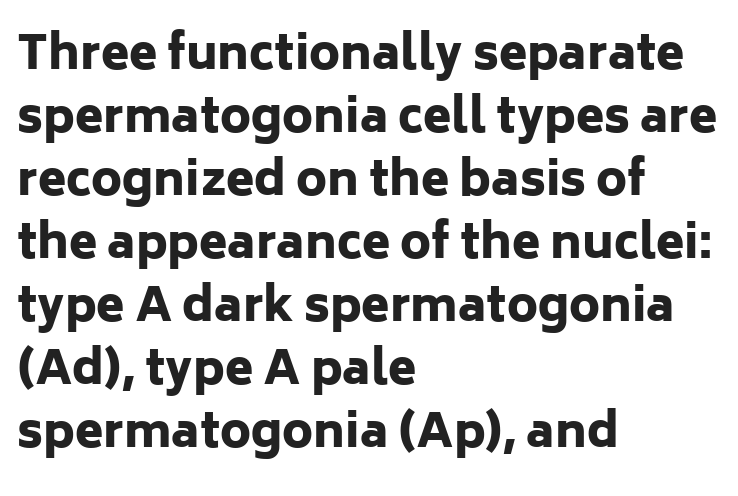
Q: Is the text bold? A: Yes.
Q: Is the text italic (slanted)? A: No, it is upright.
Q: Is the typeface a serif or a sans-serif typeface? A: Sans-serif.
Q: Is the text underlined? A: No.
Q: How is the paragraph aligned? A: Left-aligned.
Q: Is the spacing between letters normal or unusually wide? A: Normal.
Q: Is the spacing between lines tight, normal or loose? A: Normal.
Q: Width (condensed, normal, or wide)? A: Normal.
Q: Stroke contrast? A: Low.
Q: x-height? A: Medium.
Q: Monospaced? A: No.
